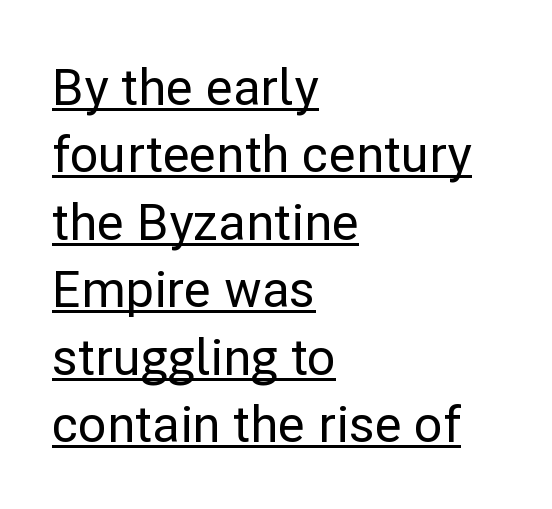
{"serif": "no", "italic": "no", "width": "normal", "stroke_contrast": "low", "x_height": "medium", "monospaced": "no", "underline": "yes", "align": "left", "line_spacing": "normal", "line_spacing_ratio": 1.35, "letter_spacing": "normal", "letter_spacing_em": 0.0, "glyph_px": 50}
